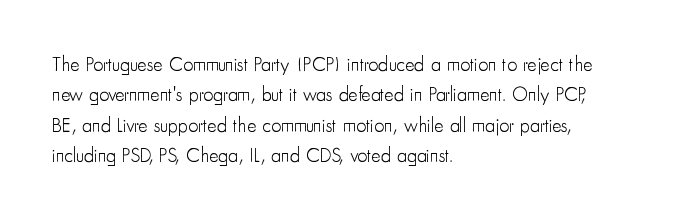
{"italic": "no", "bold": "no", "underline": "no", "align": "left", "line_spacing": "normal", "line_spacing_ratio": 1.52, "letter_spacing": "normal", "letter_spacing_em": 0.0, "glyph_px": 20}
